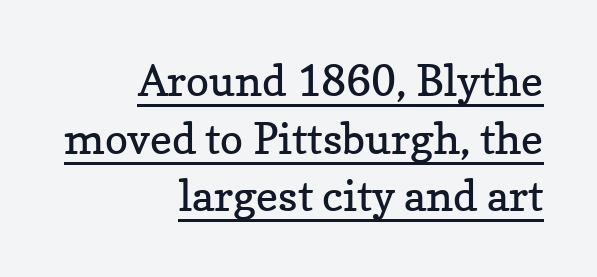
Q: Is the text bold? A: No.
Q: Is the text italic (slanted)? A: No, it is upright.
Q: Is the typeface a serif or a sans-serif typeface? A: Serif.
Q: Is the text underlined? A: Yes.
Q: How is the paragraph aligned? A: Right-aligned.
Q: Is the spacing between letters normal or unusually wide? A: Normal.
Q: Is the spacing between lines tight, normal or loose? A: Normal.
Q: Width (condensed, normal, or wide)? A: Normal.
Q: Stroke contrast? A: Low.
Q: x-height? A: Medium.
Q: Monospaced? A: No.
